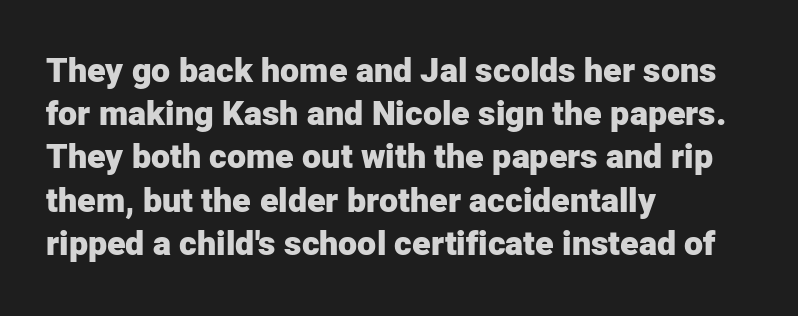
Each letter keeps its own natural width here, so spacing adapts to shape. This sample uses an upright cut, with every glyph sitting square on the baseline. Reading down the column, the eye jumps a familiar distance to each next line. This is sans-serif lettering, the kind often seen on screens and signage.
